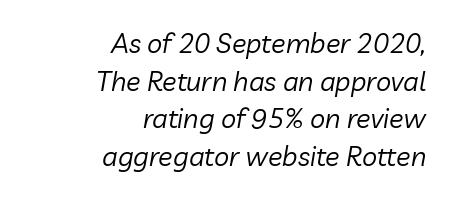
The image shows 27 px text type, italic (leaning right); set right-aligned, normal line spacing (1.39x), normal letter spacing, not underlined.
